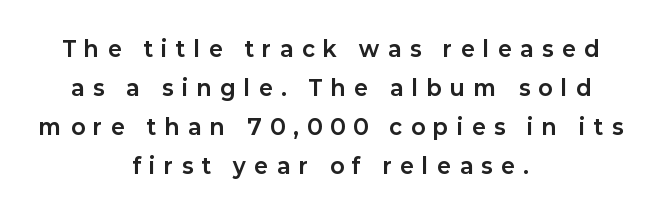
Look at the tracking — it's clearly loosened, letters drifting apart. The specimen omits any rule beneath the text block's lines. The lines are quadded center. Upright lettering throughout. Pretty heavy lettering here — definitely bold.
